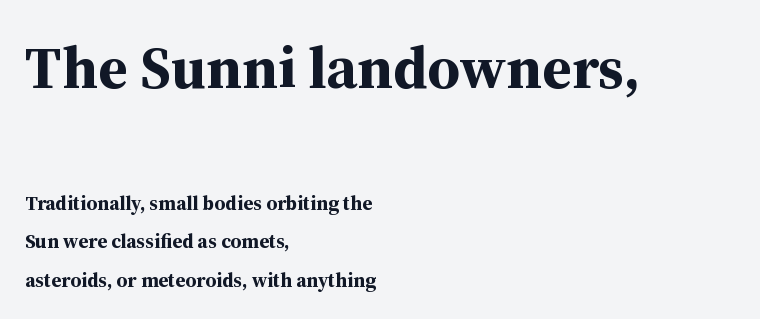
Q: Is the text bold? A: Yes.
Q: Is the text italic (slanted)? A: No, it is upright.
Q: Is the typeface a serif or a sans-serif typeface? A: Serif.
Q: Is the text underlined? A: No.
Q: How is the paragraph aligned? A: Left-aligned.
Q: Is the spacing between letters normal or unusually wide? A: Normal.
Q: Is the spacing between lines tight, normal or loose? A: Loose.
Q: Which block of text is set in a larger size, the first (top) or the second (bottom)? A: The first (top) one.
Q: Width (condensed, normal, or wide)? A: Normal.
Q: Stroke contrast? A: Medium.
Q: x-height? A: Medium.
Q: Monospaced? A: No.
